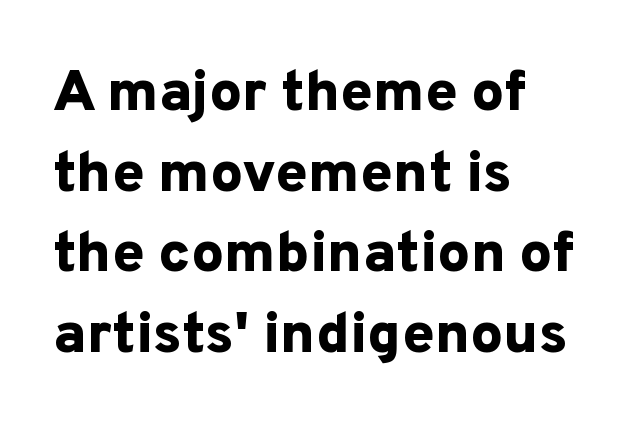
Q: Is the text bold? A: Yes.
Q: Is the text italic (slanted)? A: No, it is upright.
Q: Is the typeface a serif or a sans-serif typeface? A: Sans-serif.
Q: Is the text underlined? A: No.
Q: How is the paragraph aligned? A: Left-aligned.
Q: Is the spacing between letters normal or unusually wide? A: Normal.
Q: Is the spacing between lines tight, normal or loose? A: Normal.
Q: Width (condensed, normal, or wide)? A: Normal.
Q: Stroke contrast? A: Low.
Q: x-height? A: Medium.
Q: Monospaced? A: No.
